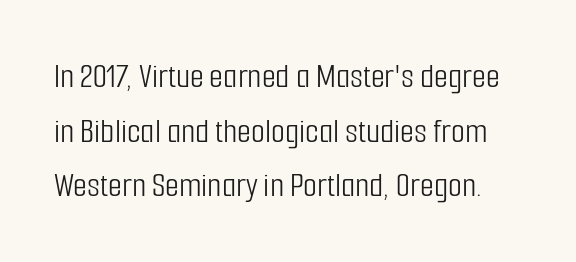
Q: Is the text bold? A: No.
Q: Is the text italic (slanted)? A: No, it is upright.
Q: Is the typeface a serif or a sans-serif typeface? A: Sans-serif.
Q: Is the text underlined? A: No.
Q: Is the spacing between letters normal or unusually wide? A: Normal.
Q: Is the spacing between lines tight, normal or loose? A: Normal.
Q: Width (condensed, normal, or wide)? A: Condensed.
Q: Stroke contrast? A: Low.
Q: x-height? A: Medium.
Q: Monospaced? A: No.
